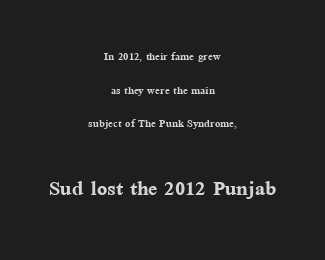
The image shows 27 px bold type, upright; set centered, loose line spacing (2.4x), normal letter spacing, not underlined; the second (bottom) block is 1.93x larger.
